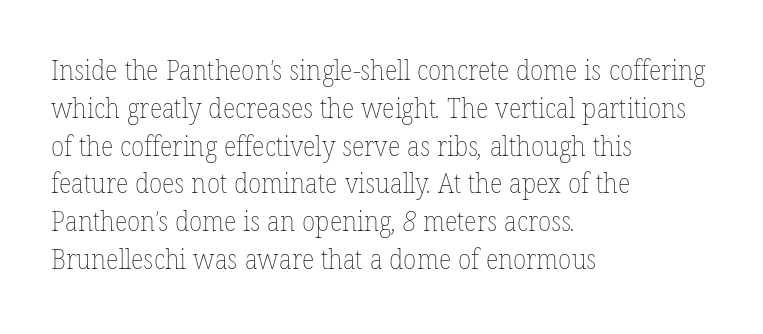
Bold? No — there's no thickening of the strokes. Quick note: interline space is typical. One-word summary of the alignment: left. Words float on clear page, feet unadorned.
